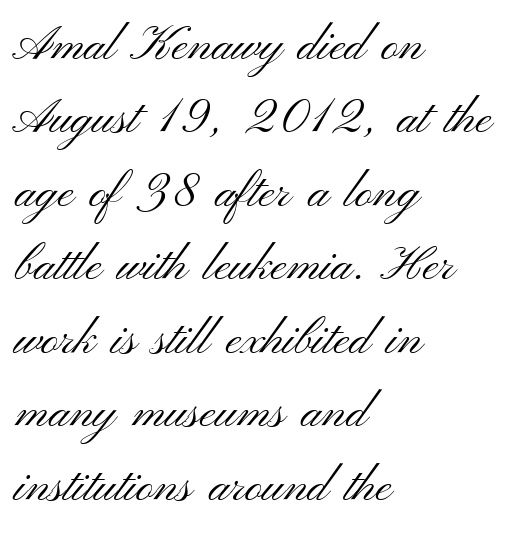
The image shows 48 px light, wide sans-serif type; set left-aligned, normal line spacing (1.53x), normal letter spacing, not underlined; medium stroke contrast and a small x-height.
